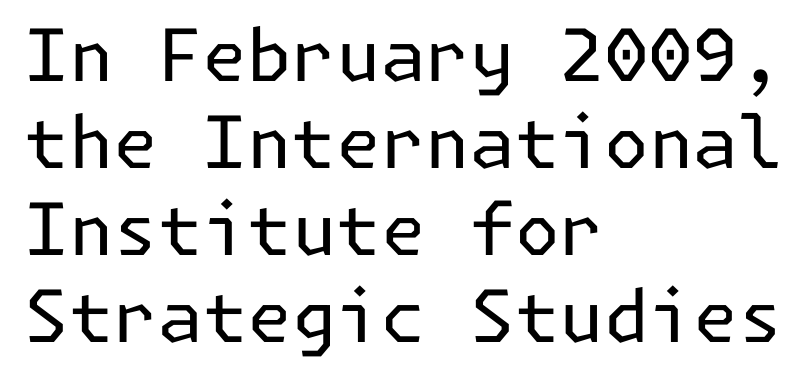
Q: Is the text bold? A: No.
Q: Is the text italic (slanted)? A: No, it is upright.
Q: Is the typeface a serif or a sans-serif typeface? A: Sans-serif.
Q: Is the text underlined? A: No.
Q: How is the paragraph aligned? A: Left-aligned.
Q: Is the spacing between letters normal or unusually wide? A: Normal.
Q: Width (condensed, normal, or wide)? A: Normal.
Q: Stroke contrast? A: Low.
Q: x-height? A: Medium.
